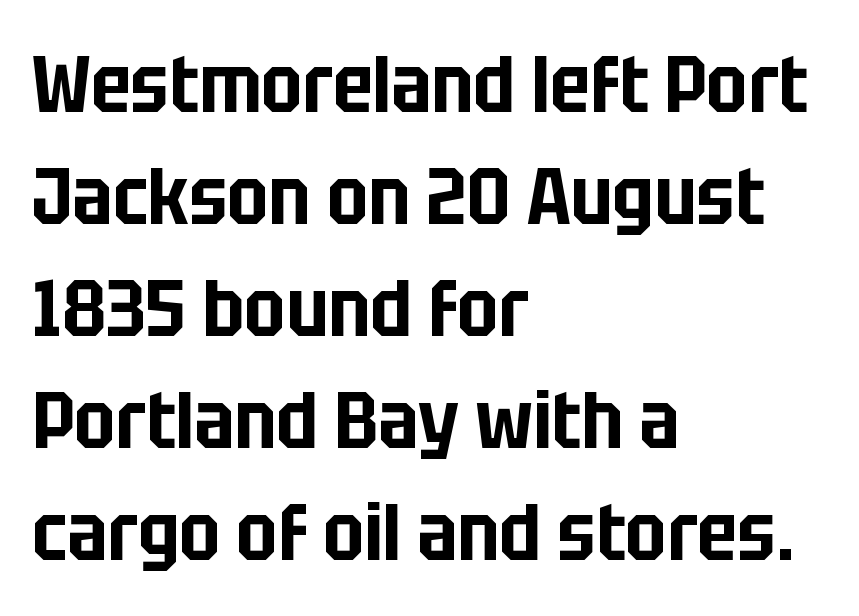
Q: Is the text italic (slanted)? A: No, it is upright.
Q: Is the typeface a serif or a sans-serif typeface? A: Sans-serif.
Q: Is the text underlined? A: No.
Q: How is the paragraph aligned? A: Left-aligned.
Q: Is the spacing between letters normal or unusually wide? A: Normal.
Q: Is the spacing between lines tight, normal or loose? A: Normal.
Q: Width (condensed, normal, or wide)? A: Condensed.
Q: Stroke contrast? A: Low.
Q: x-height? A: Large.
Q: Monospaced? A: No.
